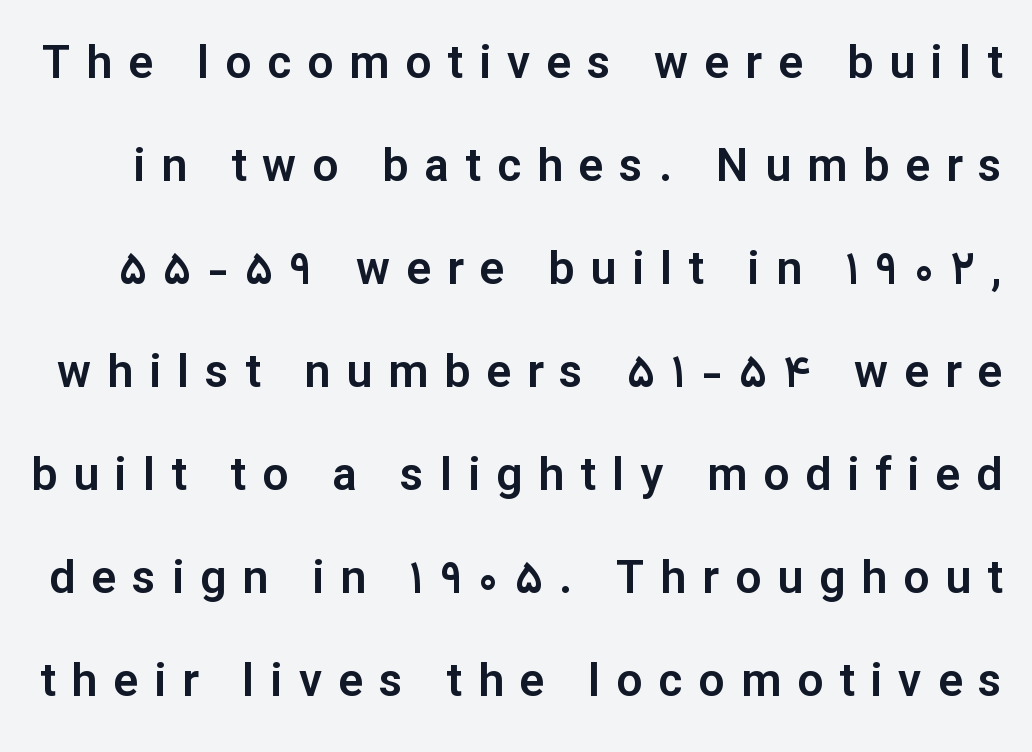
The tracking reads as deliberately expanded to a designer's eye. Honestly, there is no underline to notice here at all. Character widths vary here, with narrow letters taking less room than wide ones. You can tell it's not italic because the verticals are truly vertical.
